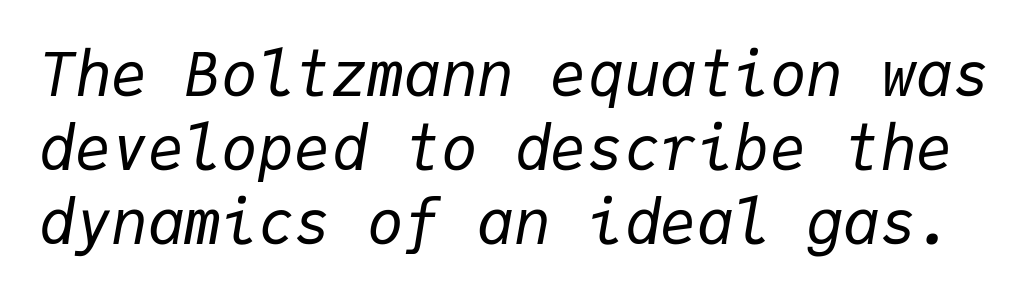
These lines are rendered in a fixed-pitch font. The text carries the slant typical of an italic or oblique font. The strokes carry an ordinary text weight at most. This rendering features lettering with no underline.
